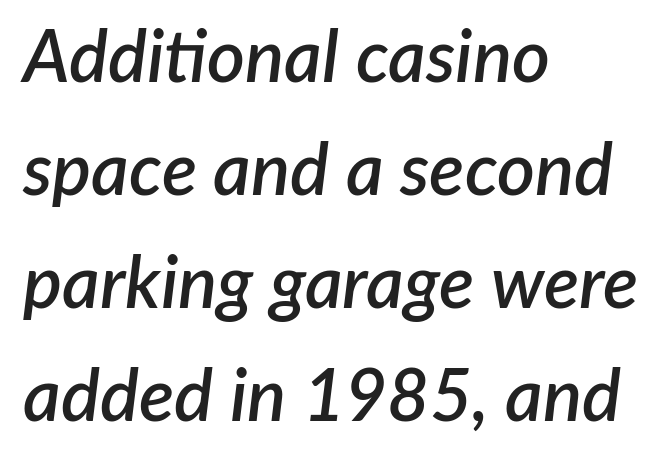
Q: Is the text bold? A: Semi-bold.
Q: Is the text italic (slanted)? A: Yes, it leans right by about 7 degrees.
Q: Is the text underlined? A: No.
Q: How is the paragraph aligned? A: Left-aligned.
Q: Is the spacing between letters normal or unusually wide? A: Normal.
Q: Is the spacing between lines tight, normal or loose? A: Normal.
Q: Width (condensed, normal, or wide)? A: Normal.
Q: Stroke contrast? A: Low.
Q: x-height? A: Medium.
Q: Monospaced? A: No.
